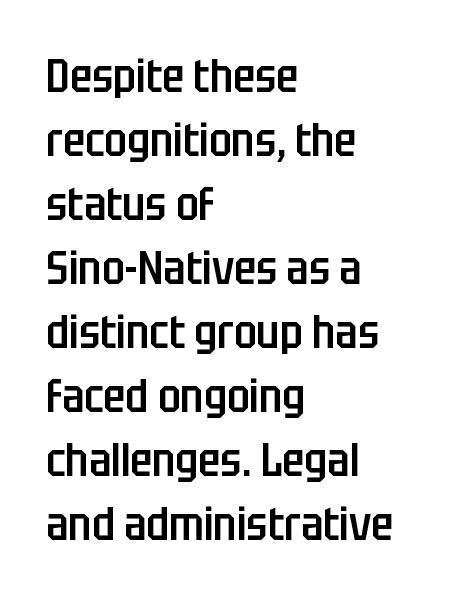
Q: Is the text bold? A: Semi-bold.
Q: Is the text italic (slanted)? A: No, it is upright.
Q: Is the typeface a serif or a sans-serif typeface? A: Sans-serif.
Q: Is the text underlined? A: No.
Q: How is the paragraph aligned? A: Left-aligned.
Q: Is the spacing between letters normal or unusually wide? A: Normal.
Q: Is the spacing between lines tight, normal or loose? A: Normal.
Q: Width (condensed, normal, or wide)? A: Condensed.
Q: Stroke contrast? A: Low.
Q: x-height? A: Large.
Q: Monospaced? A: No.
